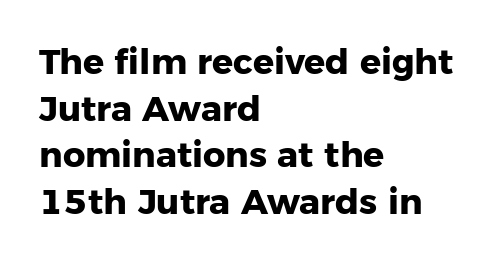
A sans-serif font was chosen for this passage. Thick stems and heavy bowls — unmistakably bold. Descenders hang freely into open space. These lines are rendered in a variable-pitch font. A roman cut, with each character standing at attention.
